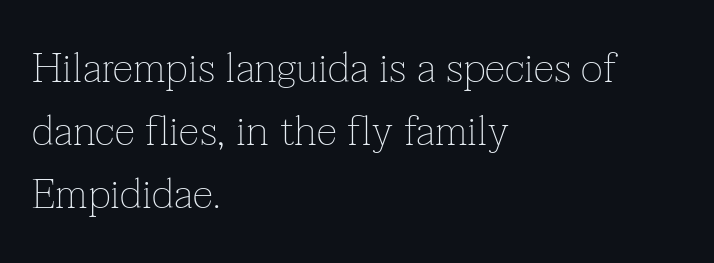
The image shows 42 px thin serif type, upright; set left-aligned, normal line spacing (1.5x), normal letter spacing, not underlined; low stroke contrast and a medium x-height.
